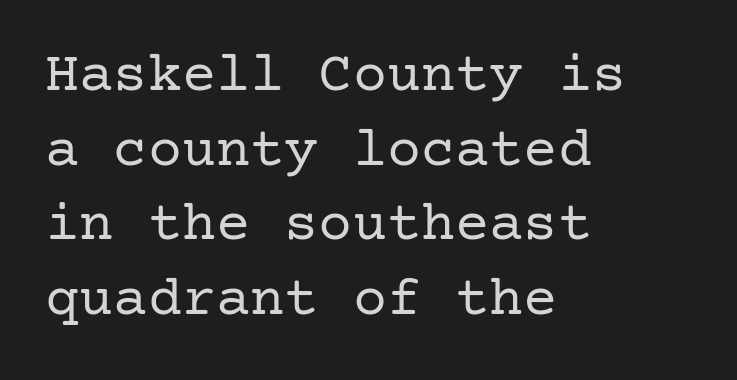
{"serif": "yes", "italic": "no", "bold": "no", "weight": "regular", "width": "normal", "stroke_contrast": "low", "x_height": "medium", "underline": "no", "align": "left", "line_spacing": "normal", "line_spacing_ratio": 1.31, "letter_spacing": "normal", "letter_spacing_em": 0.0, "glyph_px": 57}
